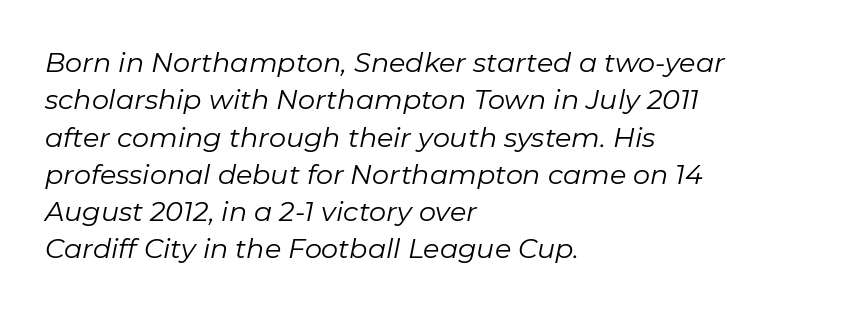
The image shows 27 px text type, italic (leaning right); set left-aligned, normal line spacing (1.38x), normal letter spacing, not underlined.
